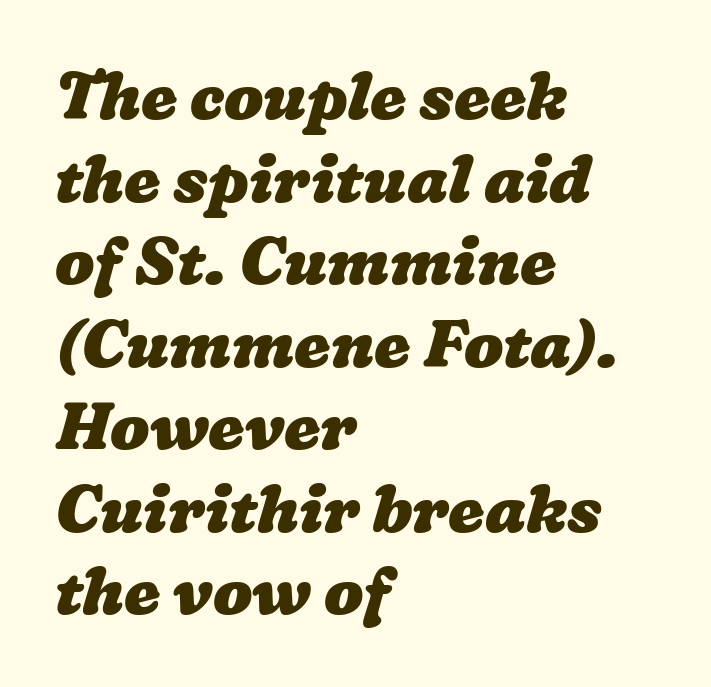
{"bold": "yes", "weight": "heavy", "width": "wide", "stroke_contrast": "low", "x_height": "medium", "monospaced": "no", "underline": "no", "align": "left", "line_spacing": "normal", "line_spacing_ratio": 1.27, "letter_spacing": "normal", "letter_spacing_em": 0.0, "glyph_px": 65}
